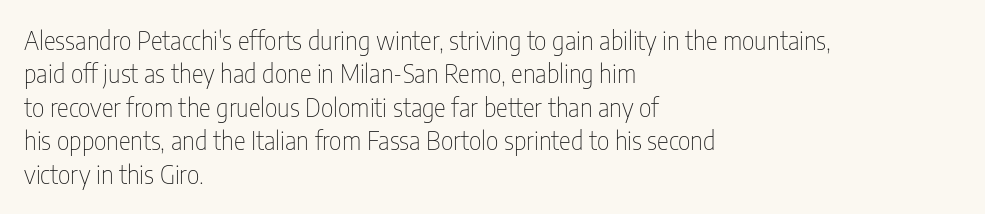
Notice how the stems are strictly vertical — no italics here. Clear beneath every line of the passage. Compared with typical paragraphs, the rows here are spaced about the same. The letters look calm and open, with moderate or lighter stems. Spacing between characters is what you'd get straight out of the box.
